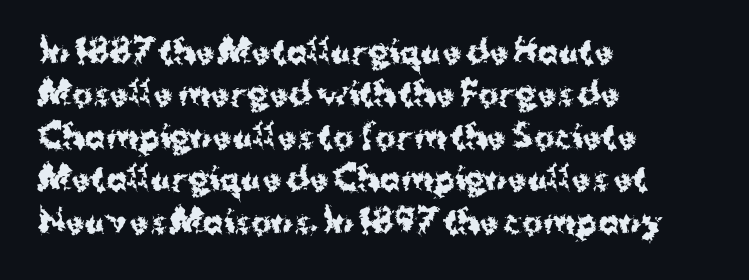
The rows are spaced the way most documents space them. Heavy, bold letterforms. Notice how the stems are strictly vertical — no italics here. Teacher's note: observe the even left margin — that is flush-left alignment.
